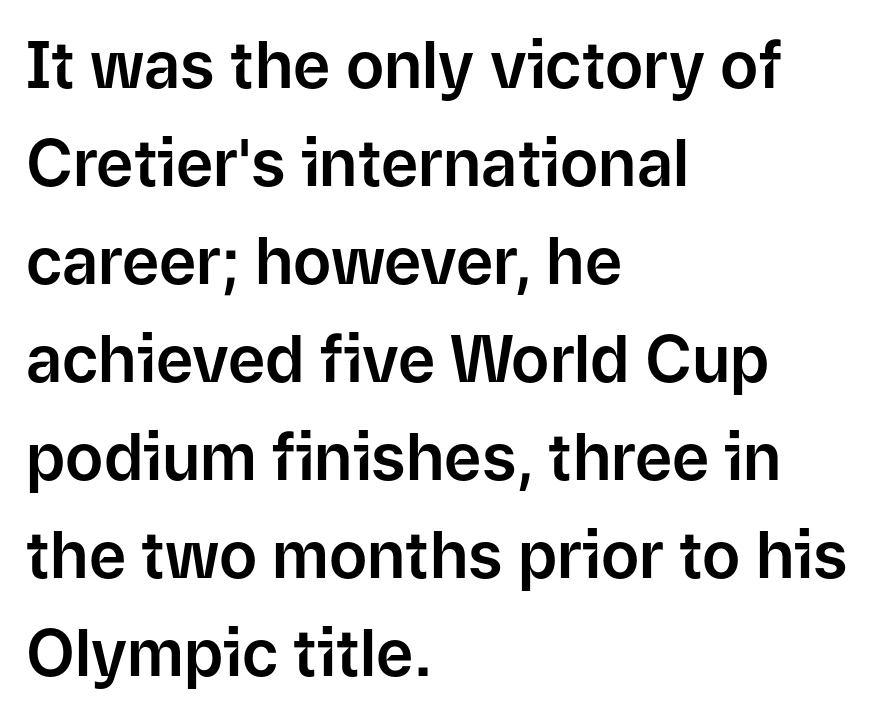
{"serif": "no", "italic": "no", "width": "normal", "stroke_contrast": "low", "x_height": "medium", "monospaced": "no", "underline": "no", "align": "left", "line_spacing": "normal", "line_spacing_ratio": 1.53, "letter_spacing": "normal", "letter_spacing_em": 0.0, "glyph_px": 64}
